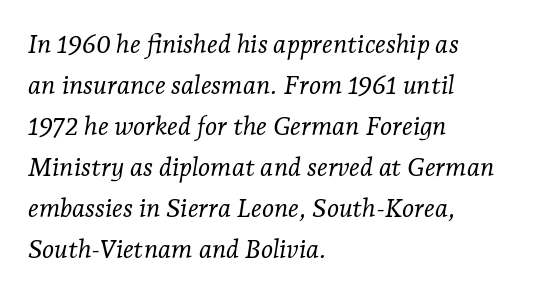
Q: Is the text bold? A: No.
Q: Is the text italic (slanted)? A: Yes, it leans right by about 7 degrees.
Q: Is the text underlined? A: No.
Q: How is the paragraph aligned? A: Left-aligned.
Q: Is the spacing between letters normal or unusually wide? A: Normal.
Q: Is the spacing between lines tight, normal or loose? A: Normal.
